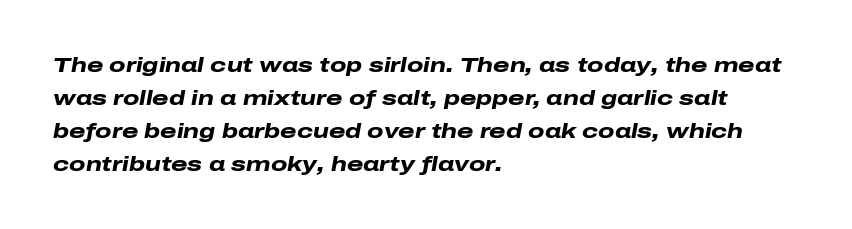
Characters follow at the spacing the type designer built in. In terms of weight, the rendering is a true, heavy bold. Designer's note — italics engaged. The space directly below the letters is spotless. Line spacing here is normal.
